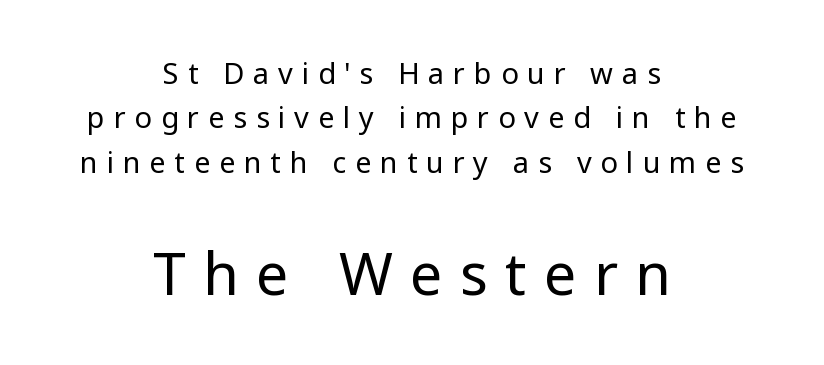
The image shows 58 px regular-weight sans-serif type, upright; set centered, normal line spacing (1.53x), unusually wide letter spacing (+0.3 em), not underlined; the second (bottom) block is 2.0x larger; low stroke contrast and a medium x-height.
